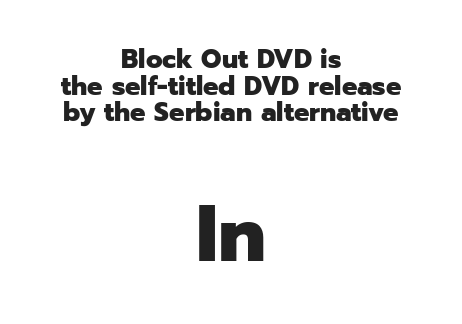
{"serif": "no", "italic": "no", "bold": "yes", "weight": "heavy", "width": "normal", "stroke_contrast": "low", "x_height": "medium", "monospaced": "no", "underline": "no", "align": "center", "line_spacing": "tight", "line_spacing_ratio": 0.99, "letter_spacing": "normal", "letter_spacing_em": 0.0, "larger_block": "second", "size_ratio": 2.96, "glyph_px": 80}
